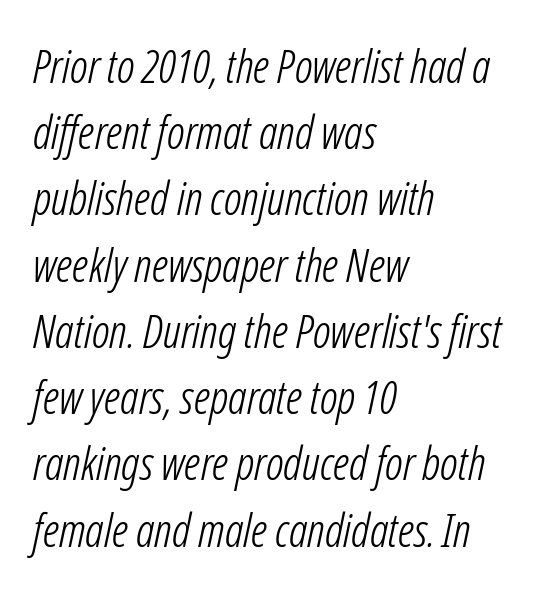
Q: Is the text bold? A: No.
Q: Is the text italic (slanted)? A: Yes, it leans right by about 12 degrees.
Q: Is the text underlined? A: No.
Q: How is the paragraph aligned? A: Left-aligned.
Q: Is the spacing between letters normal or unusually wide? A: Normal.
Q: Is the spacing between lines tight, normal or loose? A: Normal.
Q: Width (condensed, normal, or wide)? A: Condensed.
Q: Stroke contrast? A: Low.
Q: x-height? A: Medium.
Q: Monospaced? A: No.
